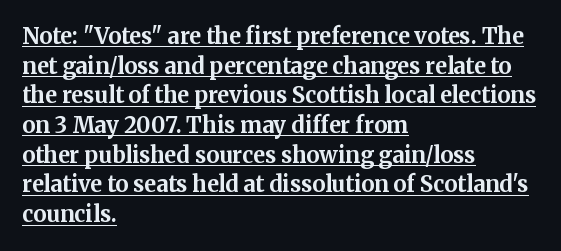
The image shows 22 px bold type, upright; set left-aligned, normal line spacing (1.35x), normal letter spacing, underlined.
